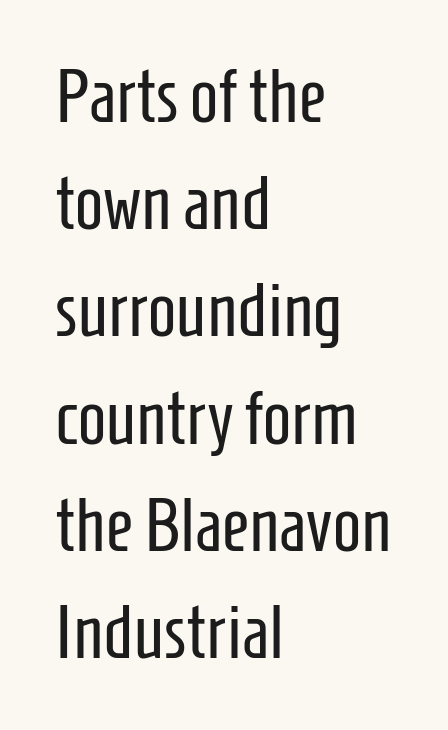
The image shows 75 px regular-weight, condensed sans-serif type, upright; set left-aligned, normal line spacing (1.43x), normal letter spacing, not underlined; low stroke contrast and a medium x-height.
